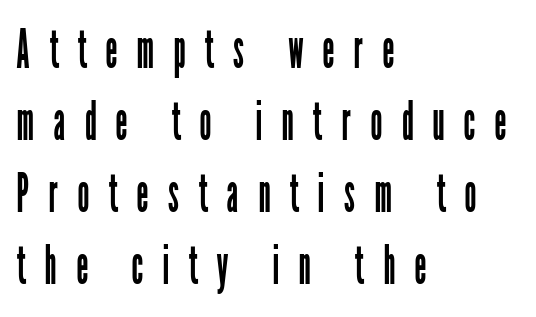
The leading is moderate, giving the passage an even texture. The strokes are not fattened; the text isn't bold. Vertical strokes here are truly vertical. The paragraph has a hard left edge and a soft right edge.
